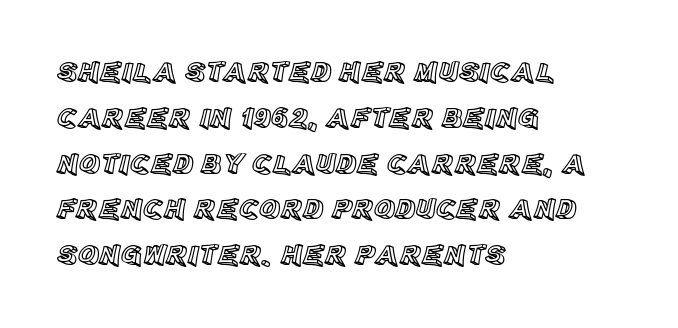
Q: Is the text italic (slanted)? A: Yes.
Q: Is the text underlined? A: No.
Q: How is the paragraph aligned? A: Left-aligned.
Q: Is the spacing between letters normal or unusually wide? A: Normal.
Q: Is the spacing between lines tight, normal or loose? A: Normal.
Q: Width (condensed, normal, or wide)? A: Normal.
Q: x-height? A: Large.
Q: Monospaced? A: No.
